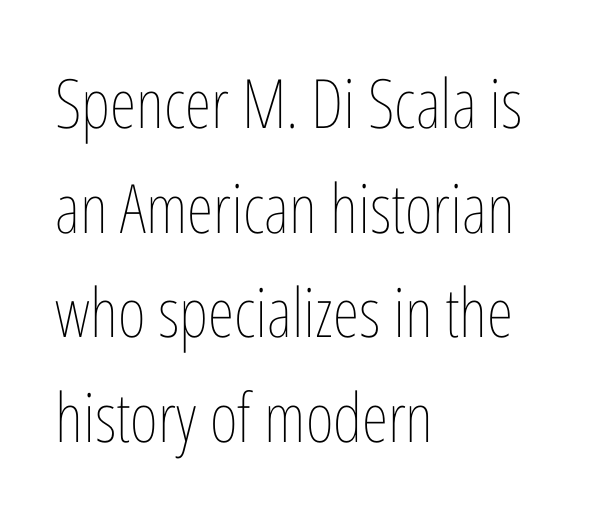
Q: Is the text bold? A: No.
Q: Is the text italic (slanted)? A: No, it is upright.
Q: Is the text underlined? A: No.
Q: How is the paragraph aligned? A: Left-aligned.
Q: Is the spacing between letters normal or unusually wide? A: Normal.
Q: Is the spacing between lines tight, normal or loose? A: Normal.
Q: Width (condensed, normal, or wide)? A: Condensed.
Q: Stroke contrast? A: Low.
Q: x-height? A: Medium.
Q: Monospaced? A: No.
